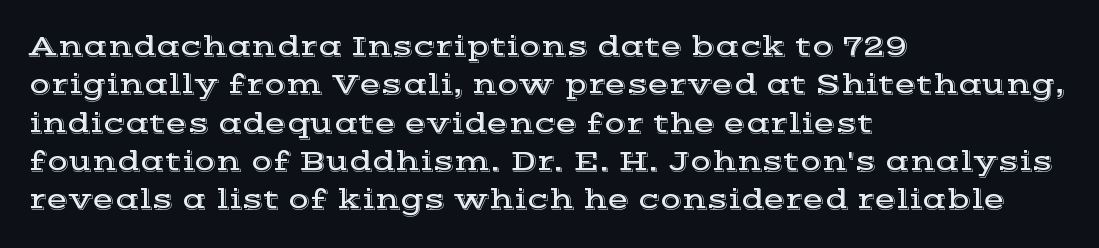
The image shows 28 px wide serif type, upright; set left-aligned, normal line spacing (1.37x), normal letter spacing, not underlined; a medium x-height.
